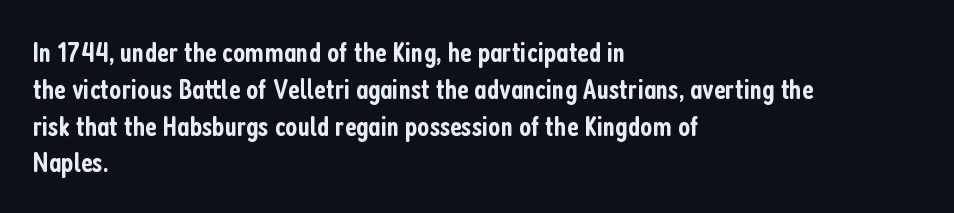
The image shows 29 px semibold, condensed sans-serif type, upright; set left-aligned, normal line spacing (1.27x), normal letter spacing, not underlined; low stroke contrast and a medium x-height.
